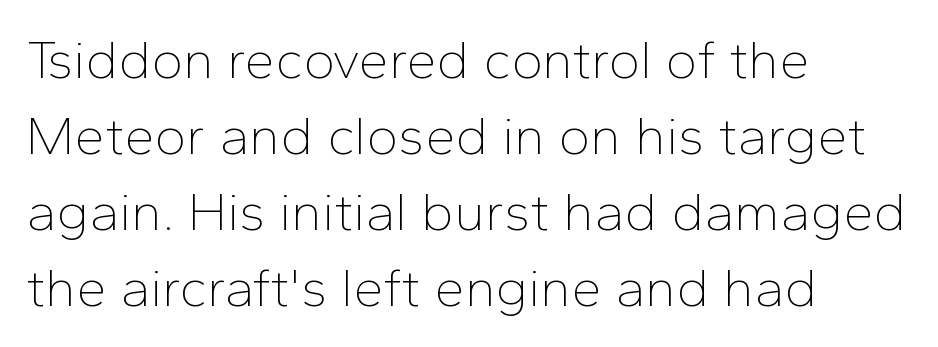
The image shows 54 px thin sans-serif type, upright; set left-aligned, normal line spacing (1.41x), normal letter spacing, not underlined; low stroke contrast and a medium x-height.
